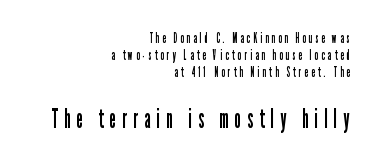
{"italic": "no", "bold": "no", "underline": "no", "align": "right", "line_spacing_ratio": 1.21, "letter_spacing": "wide", "letter_spacing_em": 0.24, "larger_block": "second", "size_ratio": 1.93, "glyph_px": 27}
